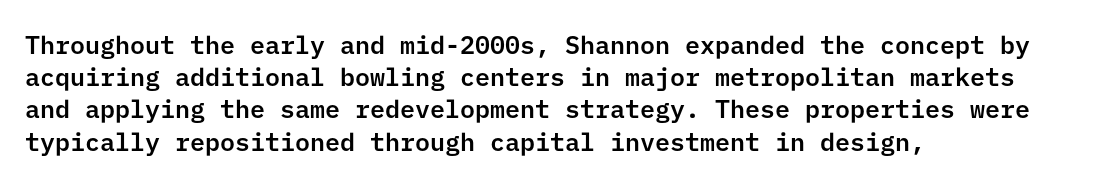
The image shows 25 px text type, upright; set left-aligned, normal line spacing (1.29x), normal letter spacing, not underlined.
